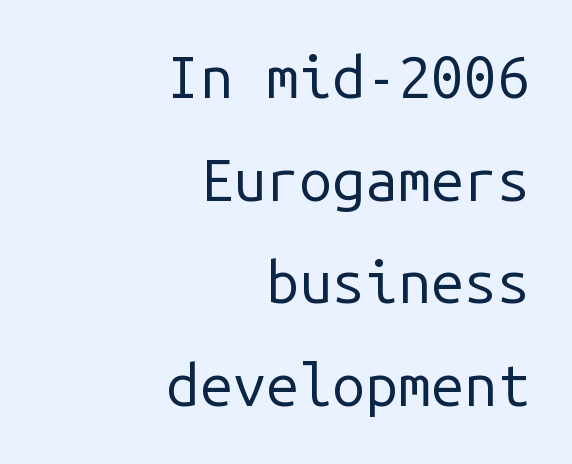
The image shows 59 px regular-weight sans-serif type, upright, monospaced; set right-aligned, line spacing 1.74x, normal letter spacing, not underlined; low stroke contrast and a medium x-height.
